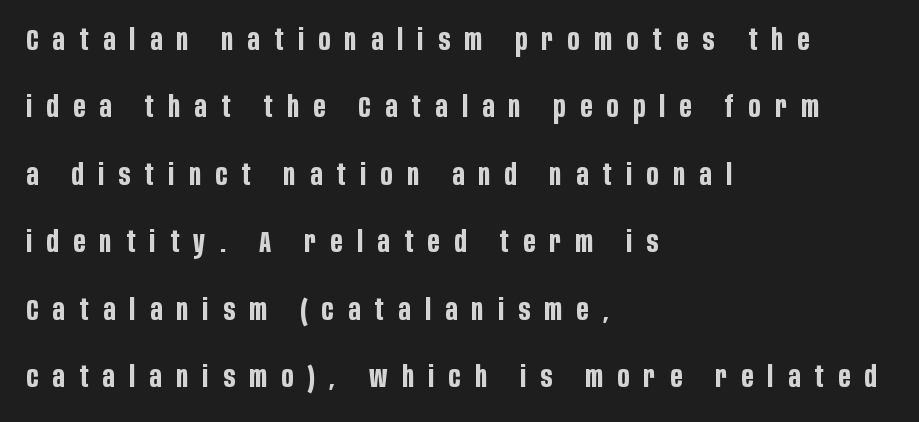
Q: Is the text bold? A: Yes.
Q: Is the text italic (slanted)? A: No, it is upright.
Q: Is the typeface a serif or a sans-serif typeface? A: Sans-serif.
Q: Is the text underlined? A: No.
Q: How is the paragraph aligned? A: Left-aligned.
Q: Is the spacing between letters normal or unusually wide? A: Unusually wide.
Q: Is the spacing between lines tight, normal or loose? A: Loose.
Q: Width (condensed, normal, or wide)? A: Condensed.
Q: Stroke contrast? A: Low.
Q: x-height? A: Large.
Q: Monospaced? A: No.
